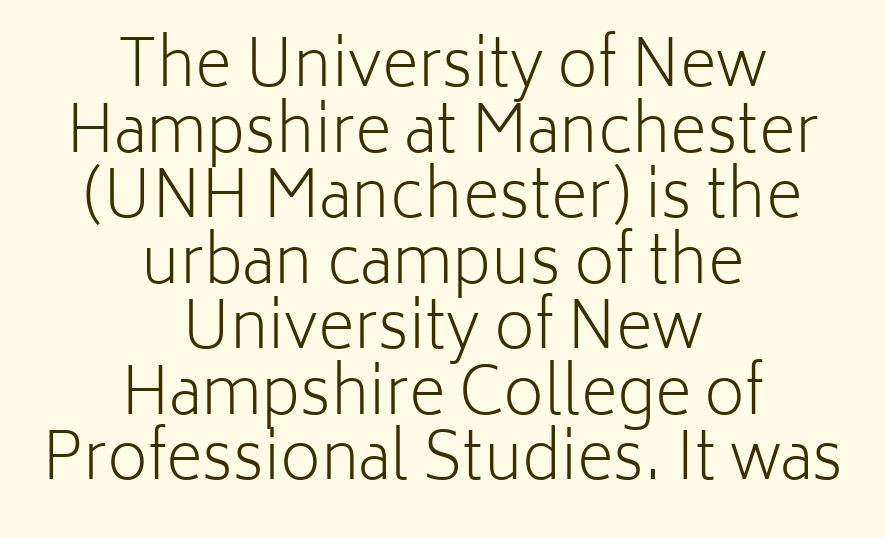
Q: Is the text bold? A: No.
Q: Is the text italic (slanted)? A: No, it is upright.
Q: Is the typeface a serif or a sans-serif typeface? A: Sans-serif.
Q: Is the text underlined? A: No.
Q: How is the paragraph aligned? A: Centered.
Q: Is the spacing between letters normal or unusually wide? A: Normal.
Q: Is the spacing between lines tight, normal or loose? A: Tight.
Q: Width (condensed, normal, or wide)? A: Normal.
Q: Stroke contrast? A: Low.
Q: x-height? A: Medium.
Q: Monospaced? A: No.
